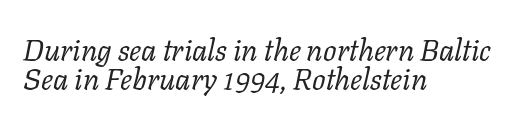
Q: Is the text bold? A: No.
Q: Is the text italic (slanted)? A: Yes, it leans right by about 11 degrees.
Q: Is the typeface a serif or a sans-serif typeface? A: Serif.
Q: Is the text underlined? A: No.
Q: How is the paragraph aligned? A: Left-aligned.
Q: Is the spacing between letters normal or unusually wide? A: Normal.
Q: Is the spacing between lines tight, normal or loose? A: Tight.
Q: Width (condensed, normal, or wide)? A: Normal.
Q: Stroke contrast? A: Low.
Q: x-height? A: Medium.
Q: Monospaced? A: No.
